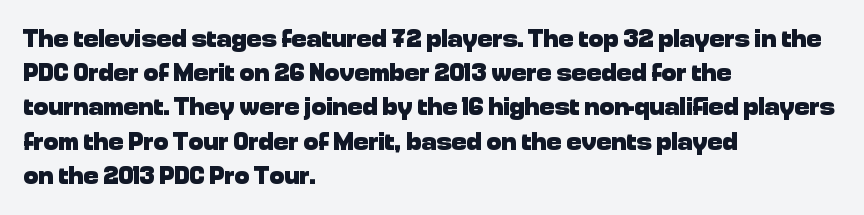
Q: Is the text bold? A: Yes.
Q: Is the text italic (slanted)? A: No, it is upright.
Q: Is the text underlined? A: No.
Q: How is the paragraph aligned? A: Left-aligned.
Q: Is the spacing between letters normal or unusually wide? A: Normal.
Q: Is the spacing between lines tight, normal or loose? A: Normal.
